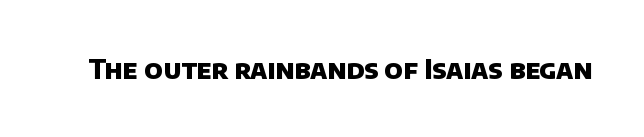
Set as a true bold cut, around the 700 mark. No word sits above an underline. Nothing unusual about the tracking: characters are spaced as the font intends.
